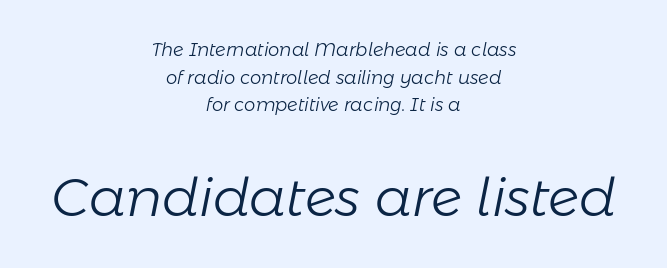
Q: Is the text bold? A: No.
Q: Is the text italic (slanted)? A: Yes, it leans right by about 11 degrees.
Q: Is the text underlined? A: No.
Q: How is the paragraph aligned? A: Centered.
Q: Is the spacing between letters normal or unusually wide? A: Normal.
Q: Is the spacing between lines tight, normal or loose? A: Normal.
Q: Which block of text is set in a larger size, the first (top) or the second (bottom)? A: The second (bottom) one.
Q: Width (condensed, normal, or wide)? A: Normal.
Q: Stroke contrast? A: Low.
Q: x-height? A: Medium.
Q: Monospaced? A: No.
